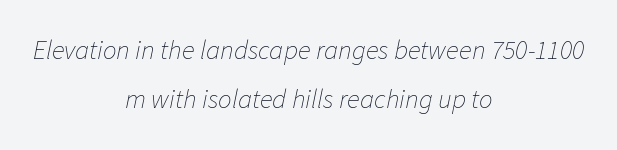
Both edges are ragged and mirror each other, which tells us the setting is centered. A light-to-regular cut is what we see here. In terms of letterspacing, this is plain default setting. Unmarked baselines from the first word to the last. The typography opts for an oblique posture over an upright one.
